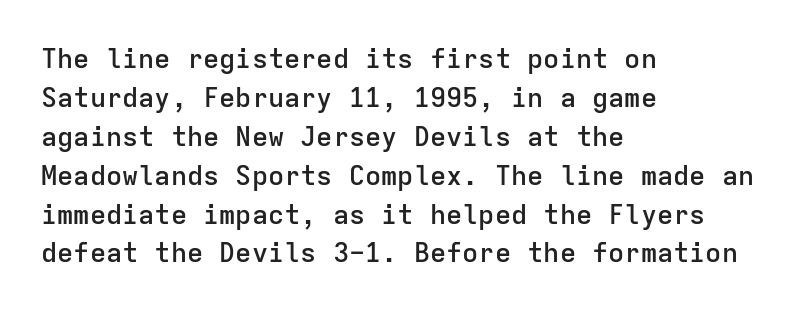
Q: Is the text bold? A: Semi-bold.
Q: Is the text italic (slanted)? A: No, it is upright.
Q: Is the text underlined? A: No.
Q: How is the paragraph aligned? A: Left-aligned.
Q: Is the spacing between letters normal or unusually wide? A: Normal.
Q: Is the spacing between lines tight, normal or loose? A: Normal.
